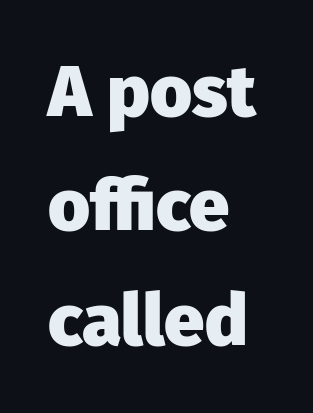
The passage shown stacks its lines at a standard gap. You can tell from the bare stems that sans-serif type was used. No extra tracking has been applied to these lines. Students, this is bold: see how much ink each stroke carries. Do the letters lean? They stand straight. The glyphs are unaccompanied by any horizontal stroke below them.
